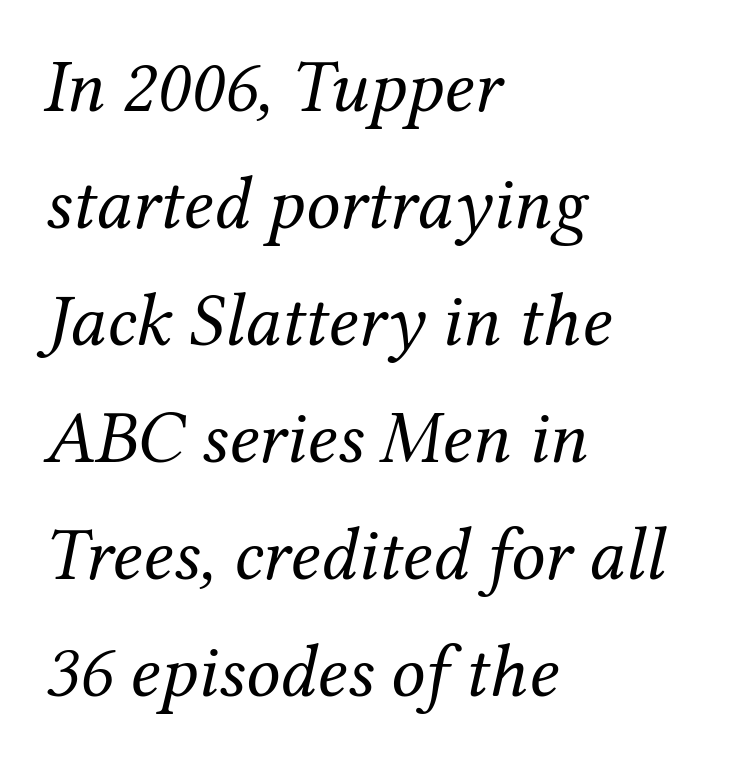
The image shows 76 px regular-weight serif type, italic (leaning right); set left-aligned, normal line spacing (1.54x), normal letter spacing, not underlined; medium stroke contrast and a medium x-height.
